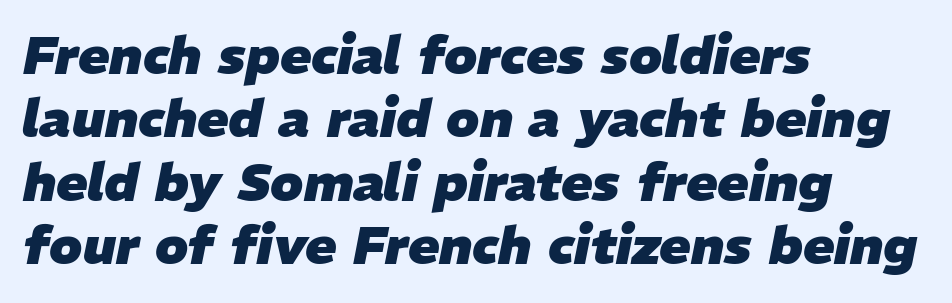
This sample has the flowing, uneven cadence of proportional lettering. Type without underlining. Tracking value appears to be zero — textbook default spacing. If you drew a line through each stem, it would be angled.
